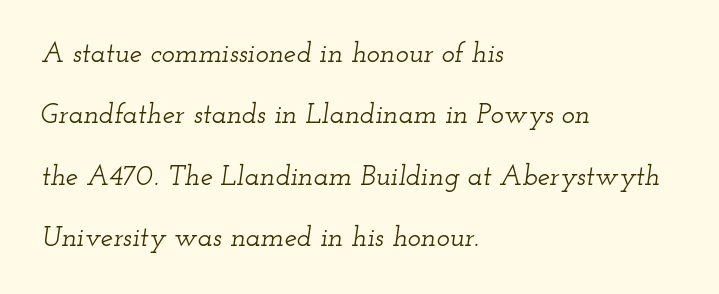
This sample has the flowing, uneven cadence of proportional lettering. If you measured baseline to baseline, you'd find a long distance. Does extra space separate the letters? No, they use regular spacing. Unmarked baselines from the first word to the last. Look at the bottom of the vertical strokes: they flare into serifs here.
